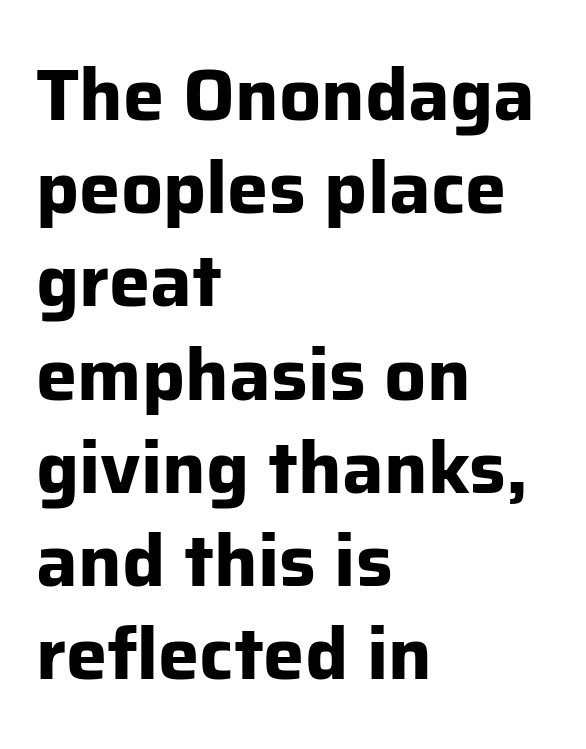
The image shows 74 px bold sans-serif type, upright; set left-aligned, normal line spacing (1.26x), normal letter spacing, not underlined; low stroke contrast and a medium x-height.
